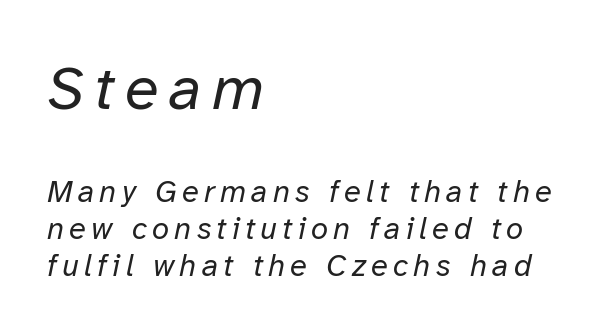
The image shows 62 px regular-weight type, italic (leaning right); set left-aligned, line spacing 1.2x, not underlined; the first (top) block is 2.0x larger; low stroke contrast and a medium x-height.
